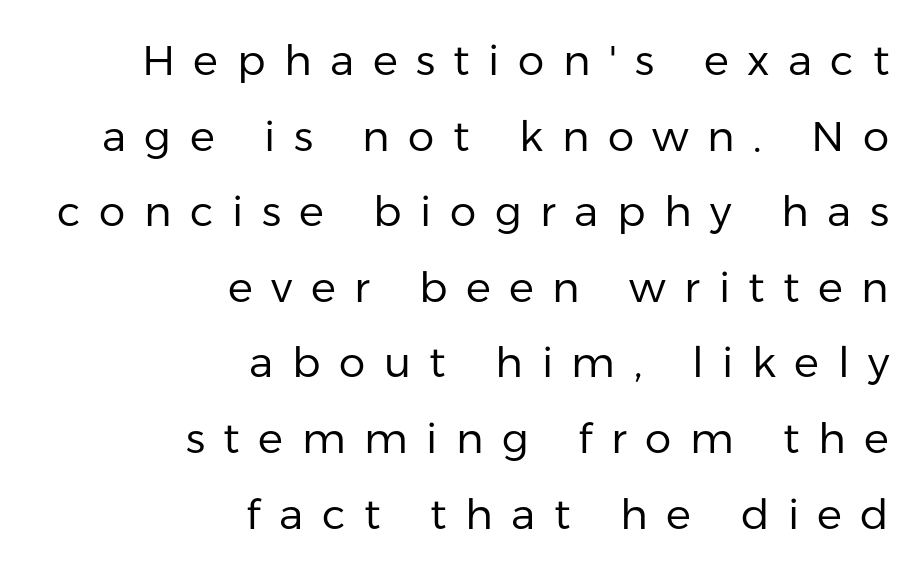
The typesetter chose a ragged-left arrangement here. This sample uses an upright cut, with every glyph sitting square on the baseline. A typesetter would call this proportional, since set widths differ per character. Font category for this specimen: sans-serif.
